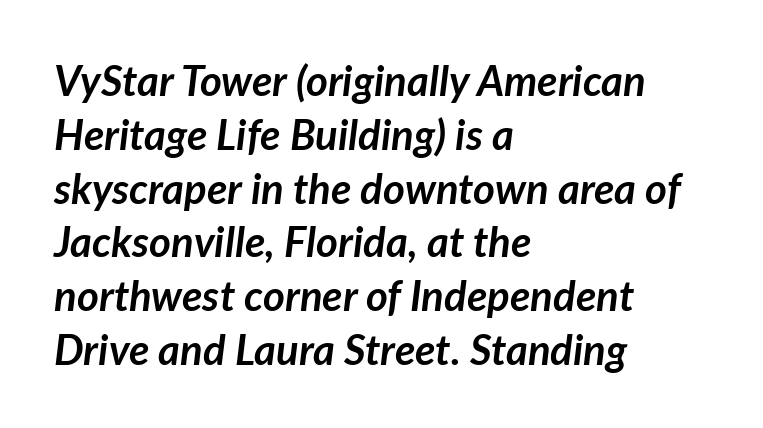
This rendering uses left alignment, leaving the right contour irregular. Proportional: the letters do not fall into vertical columns. Nobody touched the tracking dial on this one. Typesetter's note: full bold, strokes at maximum text heaviness. Normally led — the rows are evenly, conventionally spaced.
